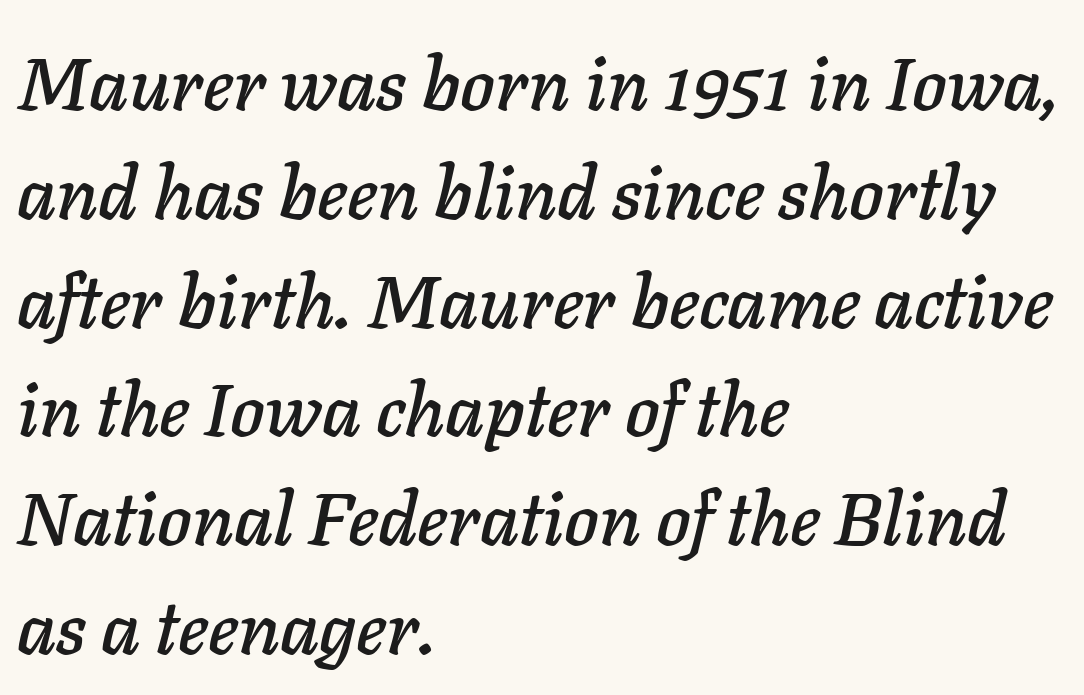
The leading is moderate, giving the passage an even texture. Does extra space separate the letters? No, they use regular spacing. Which margin do the lines hug? The left one — the right edge is uneven. Honestly, there is no underline to notice here at all.
